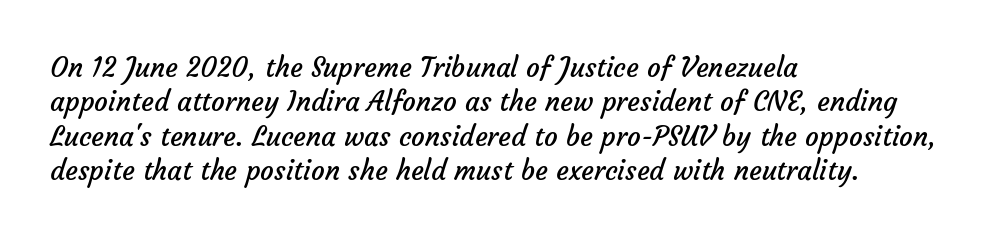
The paragraph shown leans on its left margin. Nothing unusual about the tracking: characters are spaced as the font intends. A normal amount of white space separates one row of letters from the next. These glyphs show unthickened strokes, regular width or finer.
